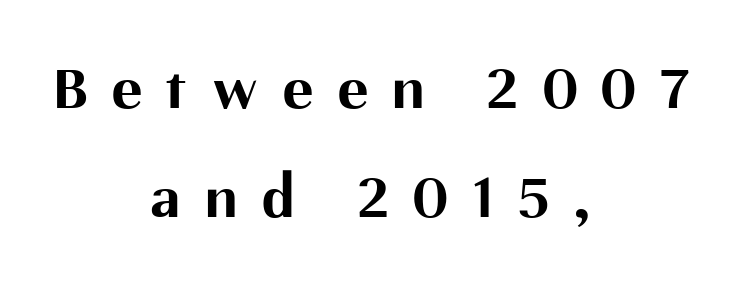
Q: Is the text bold? A: Yes.
Q: Is the text italic (slanted)? A: No, it is upright.
Q: Is the typeface a serif or a sans-serif typeface? A: Sans-serif.
Q: Is the text underlined? A: No.
Q: How is the paragraph aligned? A: Centered.
Q: Is the spacing between letters normal or unusually wide? A: Unusually wide.
Q: Width (condensed, normal, or wide)? A: Normal.
Q: Stroke contrast? A: Medium.
Q: x-height? A: Medium.
Q: Monospaced? A: No.
